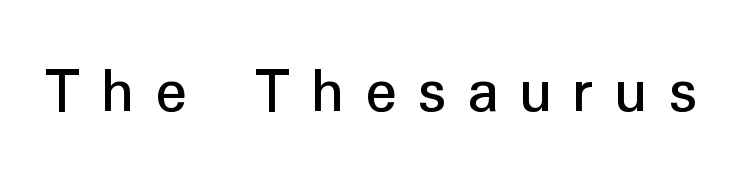
The image shows 66 px sans-serif type, upright; set unusually wide letter spacing (+0.31 em), not underlined; low stroke contrast and a medium x-height.
